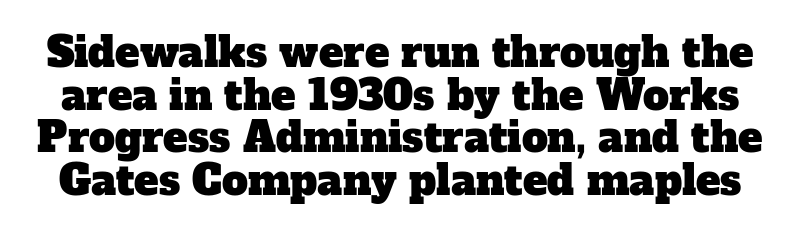
Q: Is the typeface a serif or a sans-serif typeface? A: Serif.
Q: Is the text underlined? A: No.
Q: Is the spacing between letters normal or unusually wide? A: Normal.
Q: Is the spacing between lines tight, normal or loose? A: Tight.
Q: Width (condensed, normal, or wide)? A: Normal.
Q: Stroke contrast? A: Low.
Q: x-height? A: Medium.
Q: Monospaced? A: No.
